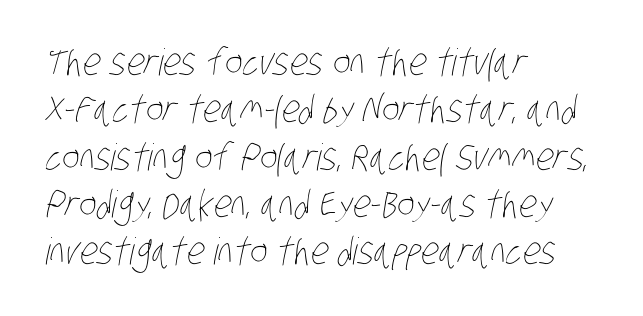
Q: Is the text bold? A: No.
Q: Is the text underlined? A: No.
Q: How is the paragraph aligned? A: Left-aligned.
Q: Is the spacing between letters normal or unusually wide? A: Normal.
Q: Is the spacing between lines tight, normal or loose? A: Normal.
Q: Width (condensed, normal, or wide)? A: Condensed.
Q: Stroke contrast? A: Low.
Q: x-height? A: Large.
Q: Monospaced? A: No.
